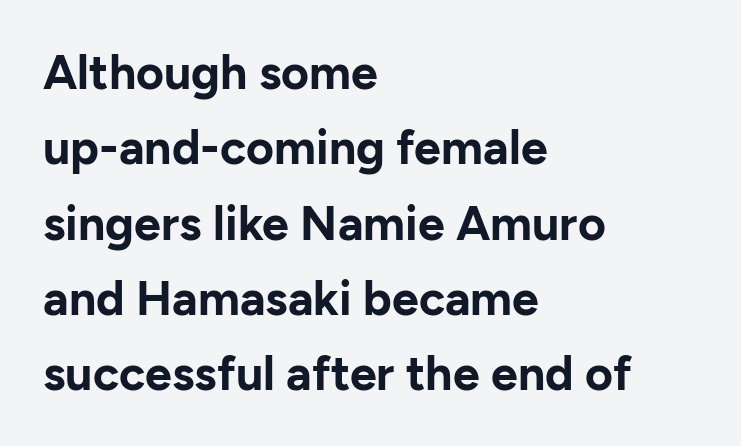
Q: Is the text bold? A: Yes.
Q: Is the text italic (slanted)? A: No, it is upright.
Q: Is the typeface a serif or a sans-serif typeface? A: Sans-serif.
Q: Is the text underlined? A: No.
Q: How is the paragraph aligned? A: Left-aligned.
Q: Is the spacing between letters normal or unusually wide? A: Normal.
Q: Is the spacing between lines tight, normal or loose? A: Normal.
Q: Width (condensed, normal, or wide)? A: Normal.
Q: Stroke contrast? A: Low.
Q: x-height? A: Medium.
Q: Monospaced? A: No.
